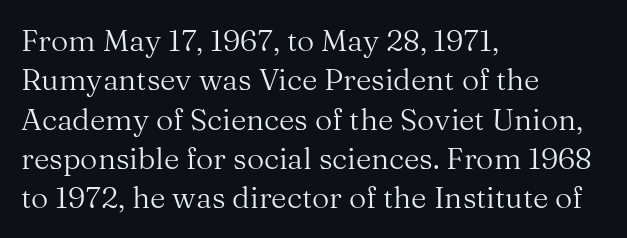
You can tell it's not italic because the verticals are truly vertical. Quick note: interline space is typical. These lines keep a tight, regular rhythm from letter to letter. A clean baseline with only descenders dipping below it.
